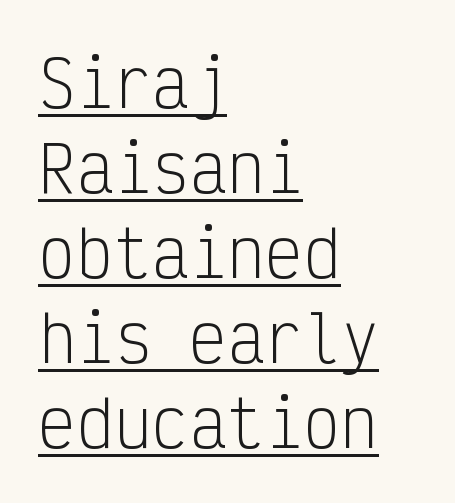
This sample uses plain, unmodified letter spacing. The sample's only ornament is a line tracing under the words. The letters stand straight up with perfectly vertical stems. Each letter, wide or thin by design, is forced into the same width here. The vertical gap from one line to the next is medium. No heavy texture on the line: the type isn't bold.
